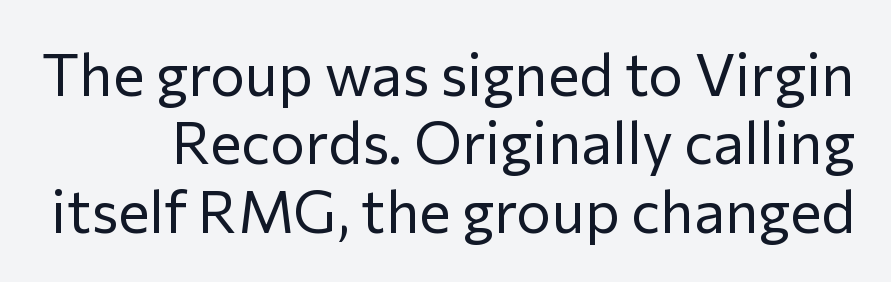
The image shows 59 px regular-weight sans-serif type, upright; set line spacing 1.16x, normal letter spacing, not underlined; low stroke contrast and a medium x-height.
